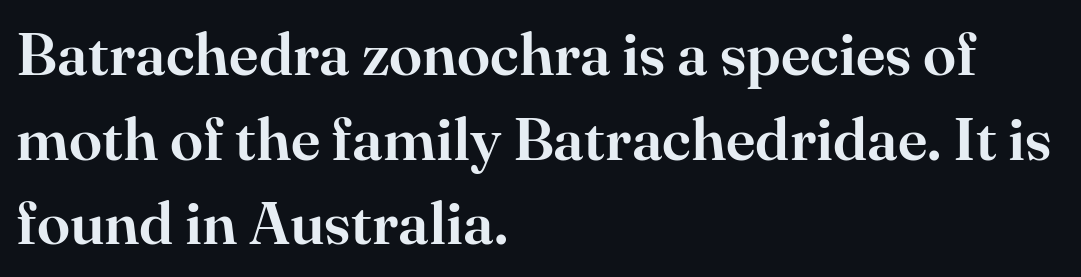
Q: Is the text italic (slanted)? A: No, it is upright.
Q: Is the typeface a serif or a sans-serif typeface? A: Serif.
Q: Is the text underlined? A: No.
Q: How is the paragraph aligned? A: Left-aligned.
Q: Is the spacing between letters normal or unusually wide? A: Normal.
Q: Is the spacing between lines tight, normal or loose? A: Normal.
Q: Width (condensed, normal, or wide)? A: Normal.
Q: Stroke contrast? A: High.
Q: x-height? A: Small.
Q: Monospaced? A: No.
